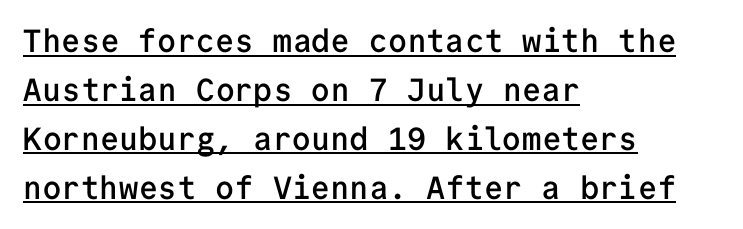
The image shows 32 px semibold sans-serif type, upright, monospaced; set left-aligned, normal line spacing (1.53x), normal letter spacing, underlined; low stroke contrast and a medium x-height.
